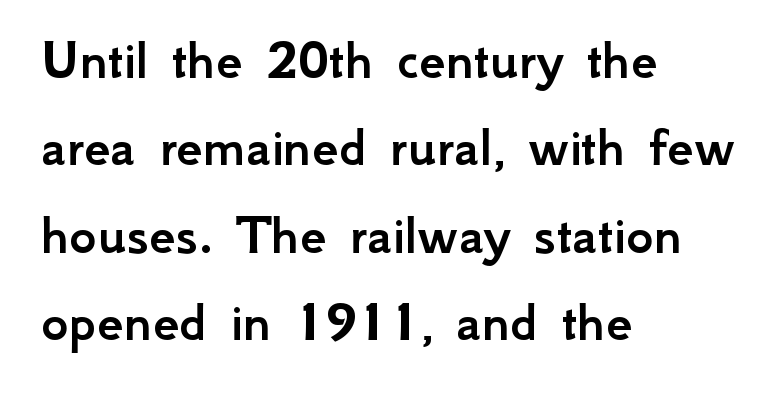
Q: Is the text italic (slanted)? A: No, it is upright.
Q: Is the typeface a serif or a sans-serif typeface? A: Sans-serif.
Q: Is the text underlined? A: No.
Q: How is the paragraph aligned? A: Left-aligned.
Q: Is the spacing between letters normal or unusually wide? A: Normal.
Q: Is the spacing between lines tight, normal or loose? A: Normal.
Q: Width (condensed, normal, or wide)? A: Normal.
Q: Stroke contrast? A: Low.
Q: x-height? A: Small.
Q: Monospaced? A: No.
